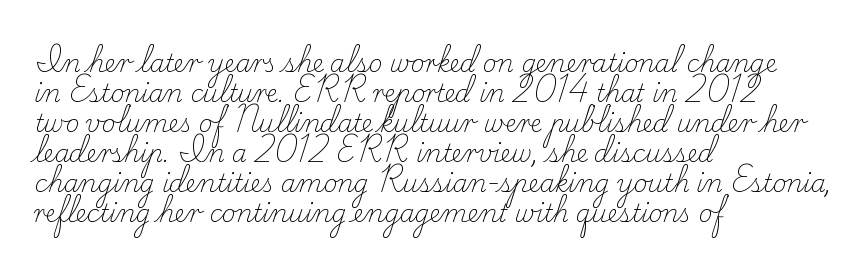
Honestly, there is no underline to notice here at all. Horizontally, the lines are justified to the leading edge only. Bold? No — there's no thickening of the strokes.
